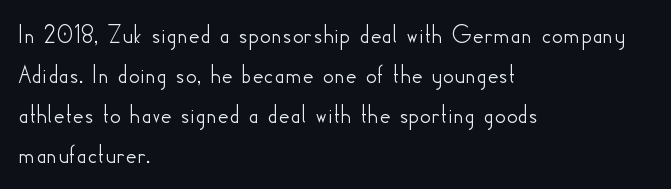
Regular leading. The zone under the glyphs is completely vacant. Italic? Not at all — the glyphs are vertical. A typesetter would call this zero additional tracking. Leftover space on each line is placed entirely after the last word.
